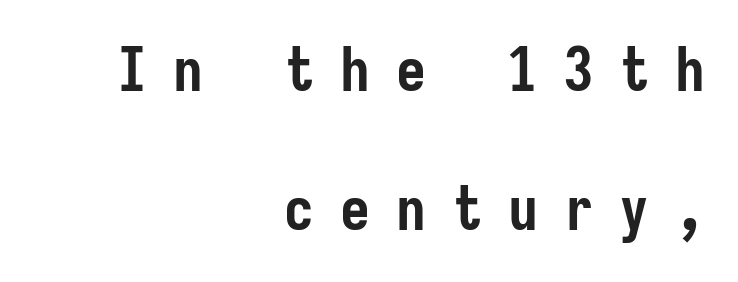
The image shows 60 px semibold, condensed sans-serif type, upright, monospaced; set right-aligned, loose line spacing (2.32x), unusually wide letter spacing (+0.43 em), not underlined; low stroke contrast and a medium x-height.
